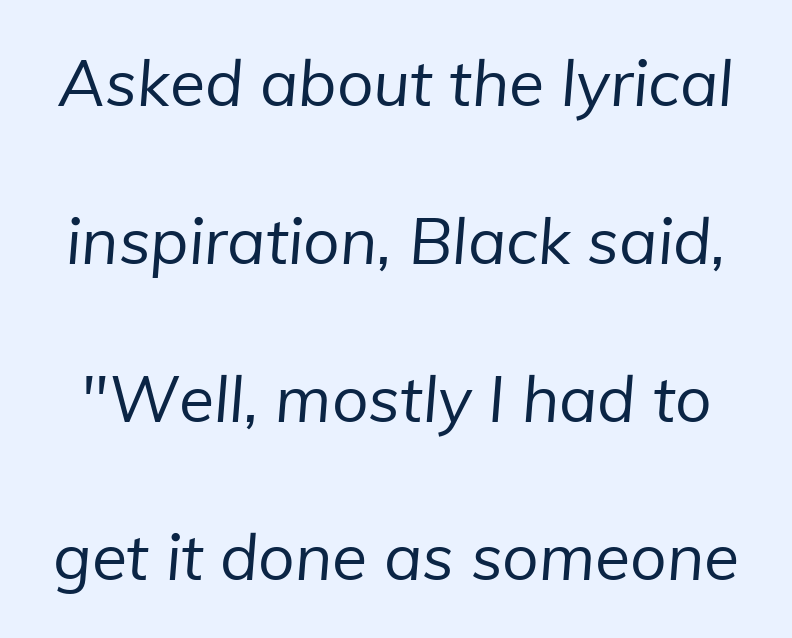
Q: Is the text bold? A: No.
Q: Is the typeface a serif or a sans-serif typeface? A: Sans-serif.
Q: Is the text underlined? A: No.
Q: Is the spacing between letters normal or unusually wide? A: Normal.
Q: Is the spacing between lines tight, normal or loose? A: Loose.
Q: Width (condensed, normal, or wide)? A: Normal.
Q: Stroke contrast? A: Low.
Q: x-height? A: Medium.
Q: Monospaced? A: No.
